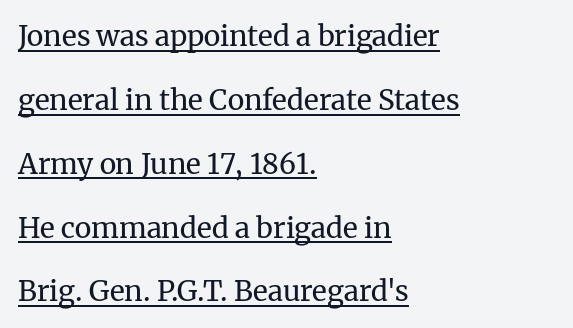
The image shows 28 px regular-weight serif type, upright; set left-aligned, loose line spacing (2.28x), normal letter spacing, underlined; medium stroke contrast and a medium x-height.
